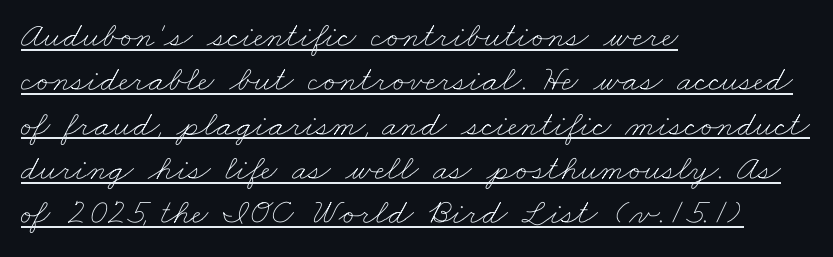
The face used here is proportionally spaced, like ordinary book or web type. Typeset ragged right — the left edge is the straight one. The specimen includes a rule beneath the text block's lines. Letter spacing: default.
